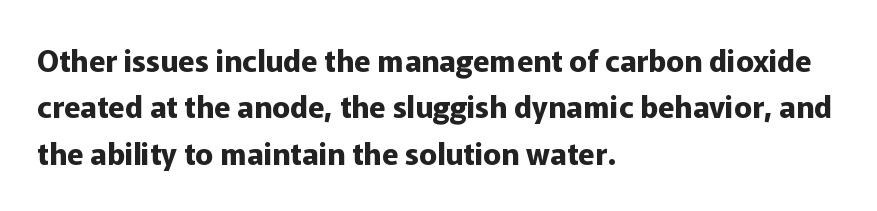
Underline: absent. Heavy, bold letterforms. The text was rendered using a sans face with plain stroke endings. The gaps between neighbouring characters are ordinary and unremarkable. The face used here is proportionally spaced, like ordinary book or web type. Ascenders rise straight up at ninety degrees.
